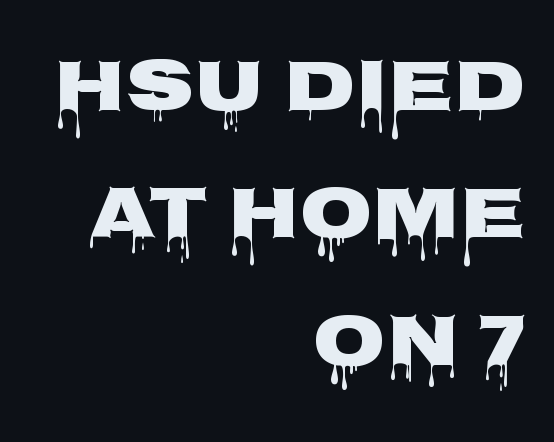
{"serif": "no", "italic": "no", "width": "wide", "stroke_contrast": "low", "x_height": "large", "monospaced": "no", "underline": "no", "align": "right", "line_spacing": "normal", "line_spacing_ratio": 1.7, "letter_spacing": "normal", "letter_spacing_em": 0.0, "glyph_px": 75}
